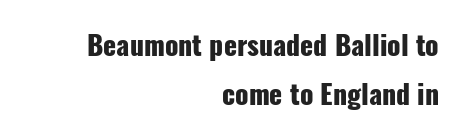
{"italic": "no", "bold": "yes", "underline": "no", "align": "right", "line_spacing_ratio": 1.81, "letter_spacing": "normal", "letter_spacing_em": 0.0, "glyph_px": 27}
